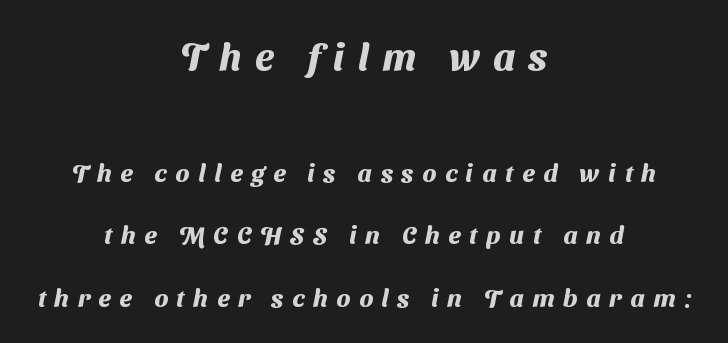
The image shows 38 px heavy sans-serif type; set centered, loose line spacing (2.49x), unusually wide letter spacing (+0.35 em), not underlined; the first (top) block is 1.52x larger; medium stroke contrast and a medium x-height.
